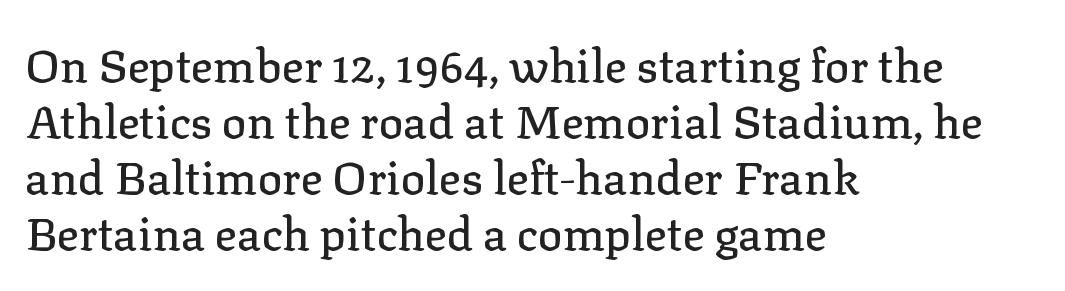
The image shows 46 px serif type, upright; set left-aligned, line spacing 1.22x, normal letter spacing, not underlined; low stroke contrast and a medium x-height.
